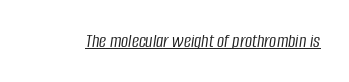
The image shows 20 px text type, italic (leaning right); set normal letter spacing, underlined.
